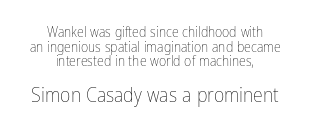
{"italic": "no", "bold": "no", "underline": "no", "align": "center", "line_spacing": "tight", "line_spacing_ratio": 1.04, "letter_spacing": "normal", "letter_spacing_em": 0.0, "larger_block": "second", "size_ratio": 1.43, "glyph_px": 20}
